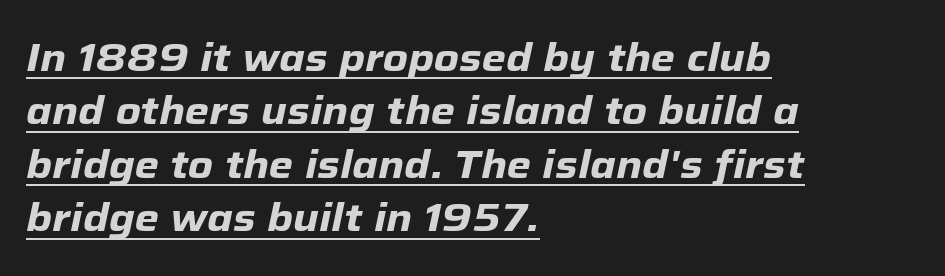
How heavy is the stroke? Heavy — this is a bold. This sample uses plain, unmodified letter spacing. Short and long lines alike share a common starting point at left. Do the characters align in a grid? No, the font is proportional. If you drew a line through each stem, it would be angled.
